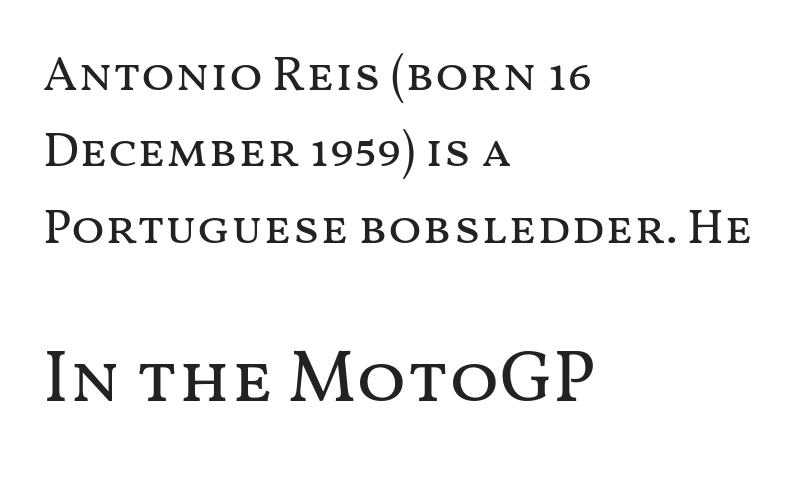
Q: Is the text bold? A: No.
Q: Is the text italic (slanted)? A: No, it is upright.
Q: Is the text underlined? A: No.
Q: How is the paragraph aligned? A: Left-aligned.
Q: Is the spacing between letters normal or unusually wide? A: Normal.
Q: Is the spacing between lines tight, normal or loose? A: Normal.
Q: Which block of text is set in a larger size, the first (top) or the second (bottom)? A: The second (bottom) one.
Q: Width (condensed, normal, or wide)? A: Wide.
Q: Stroke contrast? A: Medium.
Q: x-height? A: Medium.
Q: Monospaced? A: No.
